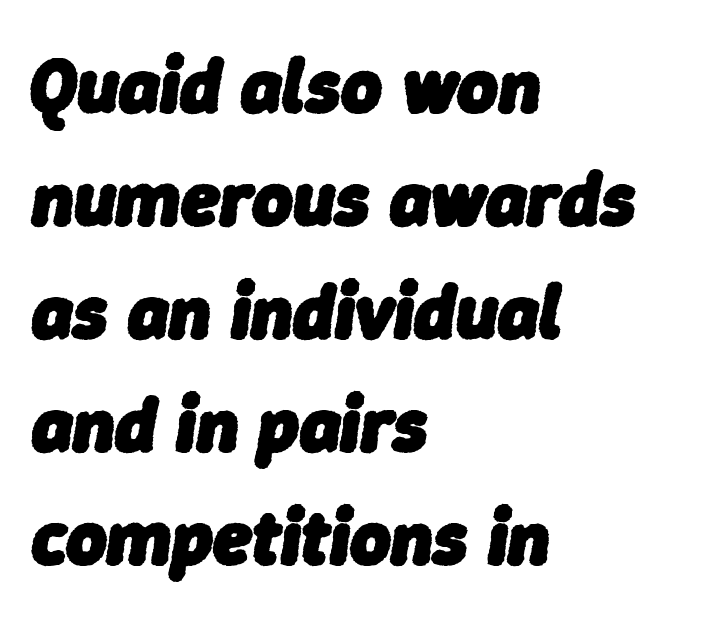
{"italic": "yes", "lean": "right", "slant_degrees": 9, "bold": "yes", "weight": "heavy", "width": "normal", "stroke_contrast": "low", "x_height": "medium", "monospaced": "no", "underline": "no", "align": "left", "line_spacing": "normal", "line_spacing_ratio": 1.45, "letter_spacing": "normal", "letter_spacing_em": 0.0, "glyph_px": 78}
